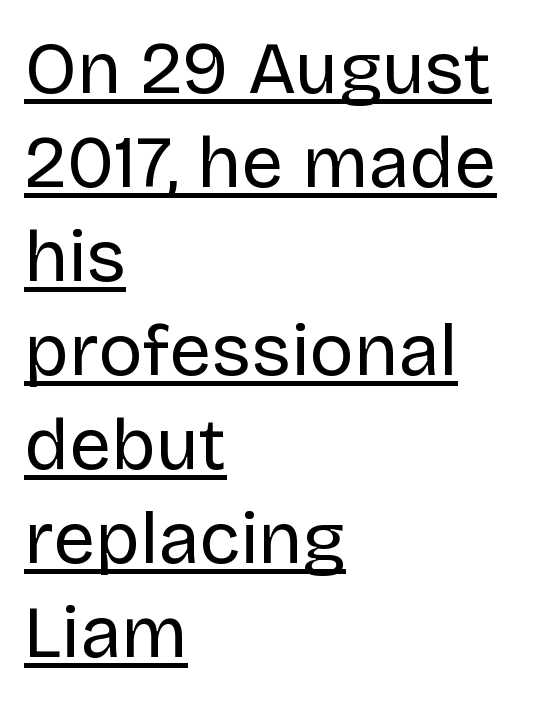
Q: Is the text bold? A: No.
Q: Is the text italic (slanted)? A: No, it is upright.
Q: Is the typeface a serif or a sans-serif typeface? A: Sans-serif.
Q: Is the text underlined? A: Yes.
Q: How is the paragraph aligned? A: Left-aligned.
Q: Is the spacing between letters normal or unusually wide? A: Normal.
Q: Is the spacing between lines tight, normal or loose? A: Normal.
Q: Width (condensed, normal, or wide)? A: Normal.
Q: Stroke contrast? A: Low.
Q: x-height? A: Large.
Q: Monospaced? A: No.
